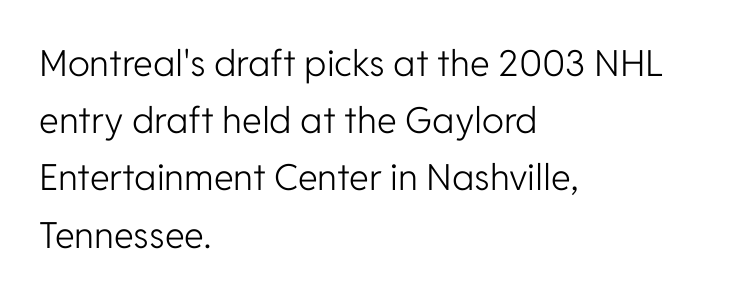
Q: Is the text bold? A: No.
Q: Is the text italic (slanted)? A: No, it is upright.
Q: Is the typeface a serif or a sans-serif typeface? A: Sans-serif.
Q: Is the text underlined? A: No.
Q: How is the paragraph aligned? A: Left-aligned.
Q: Is the spacing between letters normal or unusually wide? A: Normal.
Q: Is the spacing between lines tight, normal or loose? A: Normal.
Q: Width (condensed, normal, or wide)? A: Normal.
Q: Stroke contrast? A: Low.
Q: x-height? A: Medium.
Q: Monospaced? A: No.
